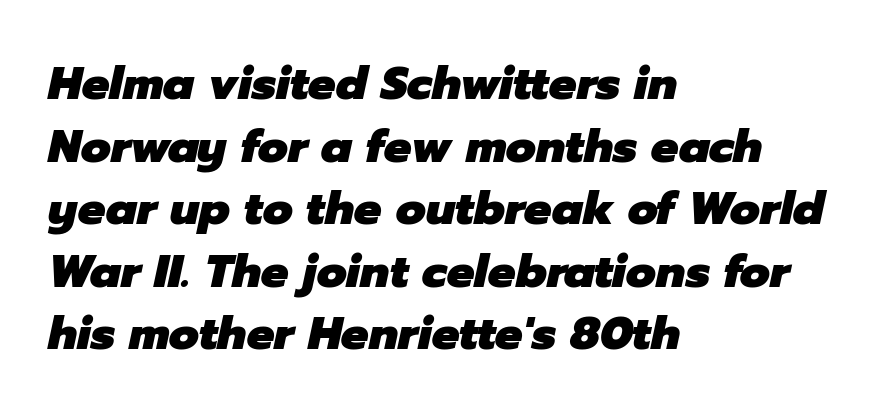
{"italic": "yes", "lean": "right", "slant_degrees": 12, "bold": "yes", "weight": "heavy", "width": "normal", "stroke_contrast": "low", "x_height": "medium", "monospaced": "no", "underline": "no", "align": "left", "line_spacing": "normal", "line_spacing_ratio": 1.36, "letter_spacing": "normal", "letter_spacing_em": 0.0, "glyph_px": 46}
